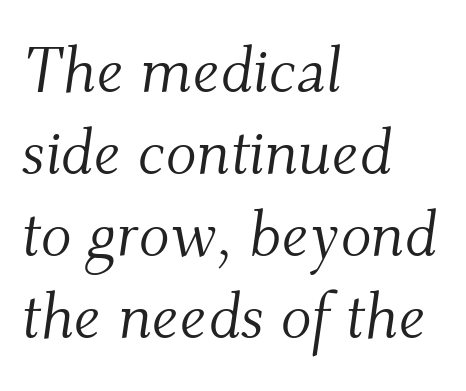
Q: Is the text bold? A: No.
Q: Is the text italic (slanted)? A: Yes, it leans right by about 9 degrees.
Q: Is the typeface a serif or a sans-serif typeface? A: Serif.
Q: Is the text underlined? A: No.
Q: How is the paragraph aligned? A: Left-aligned.
Q: Is the spacing between letters normal or unusually wide? A: Normal.
Q: Is the spacing between lines tight, normal or loose? A: Normal.
Q: Width (condensed, normal, or wide)? A: Normal.
Q: Stroke contrast? A: Medium.
Q: x-height? A: Small.
Q: Monospaced? A: No.
